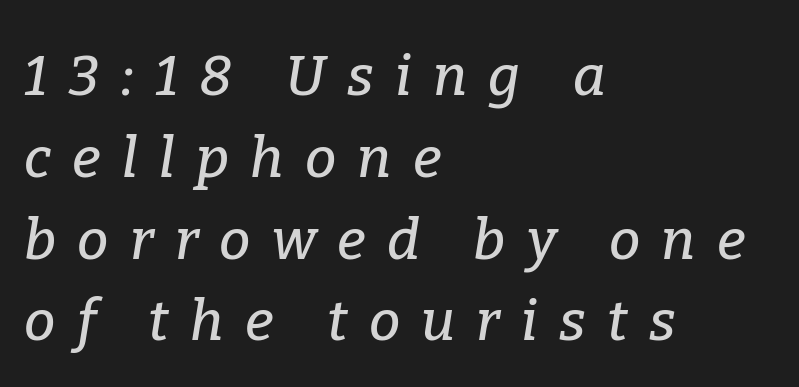
{"serif": "yes", "italic": "yes", "lean": "right", "slant_degrees": 9, "width": "normal", "stroke_contrast": "low", "x_height": "medium", "monospaced": "no", "underline": "no", "align": "left", "line_spacing": "normal", "line_spacing_ratio": 1.46, "letter_spacing": "wide", "letter_spacing_em": 0.38, "glyph_px": 56}
